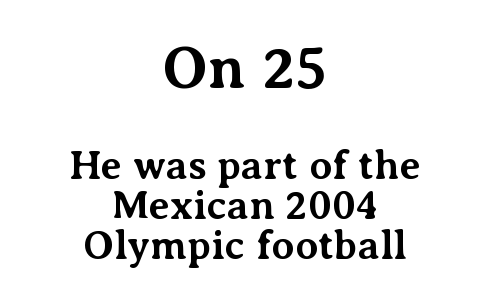
The image shows 61 px bold serif type, upright; set centered, tight line spacing (0.98x), normal letter spacing, not underlined; the first (top) block is 1.49x larger; medium stroke contrast and a medium x-height.
